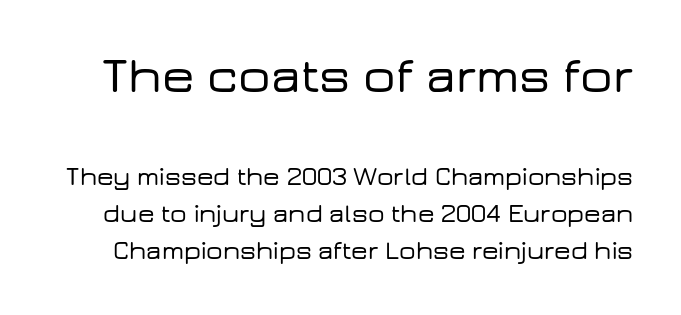
Q: Is the text italic (slanted)? A: No, it is upright.
Q: Is the typeface a serif or a sans-serif typeface? A: Sans-serif.
Q: Is the text underlined? A: No.
Q: Is the spacing between letters normal or unusually wide? A: Normal.
Q: Is the spacing between lines tight, normal or loose? A: Normal.
Q: Which block of text is set in a larger size, the first (top) or the second (bottom)? A: The first (top) one.
Q: Width (condensed, normal, or wide)? A: Wide.
Q: Stroke contrast? A: Low.
Q: x-height? A: Medium.
Q: Monospaced? A: No.
